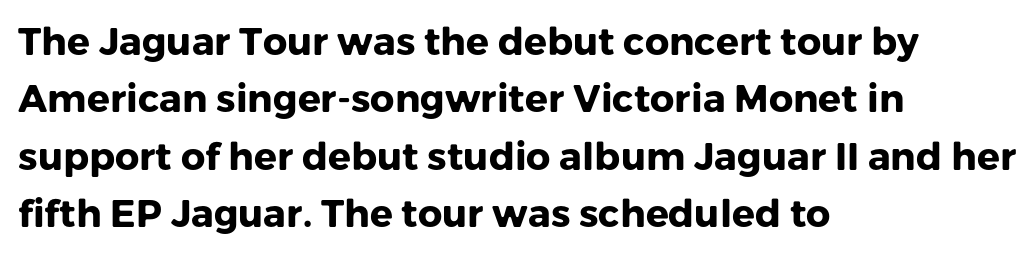
{"serif": "no", "italic": "no", "bold": "yes", "weight": "heavy", "width": "normal", "stroke_contrast": "low", "x_height": "medium", "monospaced": "no", "underline": "no", "align": "left", "line_spacing": "normal", "line_spacing_ratio": 1.51, "letter_spacing": "normal", "letter_spacing_em": 0.0, "glyph_px": 38}
